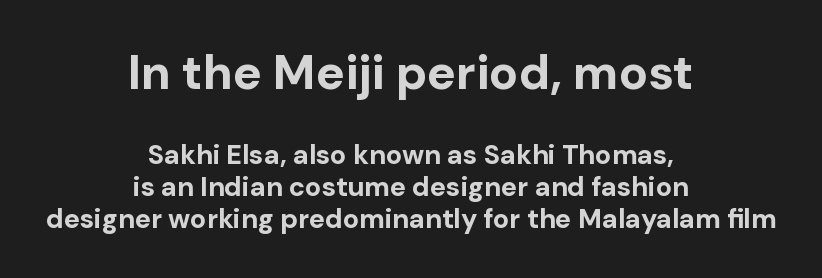
{"serif": "no", "italic": "no", "bold": "yes", "weight": "bold", "width": "normal", "stroke_contrast": "low", "x_height": "medium", "monospaced": "no", "underline": "no", "align": "center", "line_spacing_ratio": 1.19, "letter_spacing": "normal", "letter_spacing_em": 0.0, "larger_block": "first", "size_ratio": 1.78, "glyph_px": 48}
